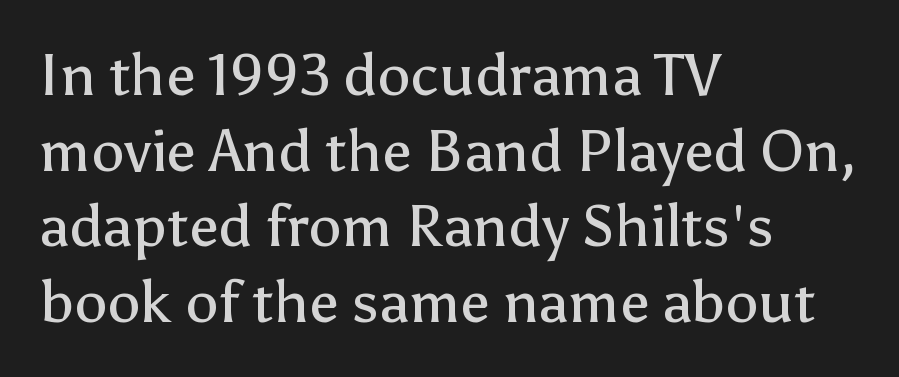
Q: Is the text bold? A: No.
Q: Is the text italic (slanted)? A: No, it is upright.
Q: Is the typeface a serif or a sans-serif typeface? A: Sans-serif.
Q: Is the text underlined? A: No.
Q: How is the paragraph aligned? A: Left-aligned.
Q: Is the spacing between letters normal or unusually wide? A: Normal.
Q: Is the spacing between lines tight, normal or loose? A: Normal.
Q: Width (condensed, normal, or wide)? A: Normal.
Q: Stroke contrast? A: Low.
Q: x-height? A: Medium.
Q: Monospaced? A: No.
